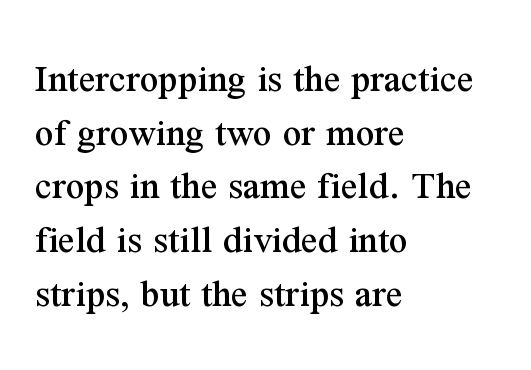
Q: Is the text italic (slanted)? A: No, it is upright.
Q: Is the typeface a serif or a sans-serif typeface? A: Serif.
Q: Is the text underlined? A: No.
Q: How is the paragraph aligned? A: Left-aligned.
Q: Is the spacing between letters normal or unusually wide? A: Normal.
Q: Is the spacing between lines tight, normal or loose? A: Normal.
Q: Width (condensed, normal, or wide)? A: Normal.
Q: Stroke contrast? A: Medium.
Q: x-height? A: Medium.
Q: Monospaced? A: No.
